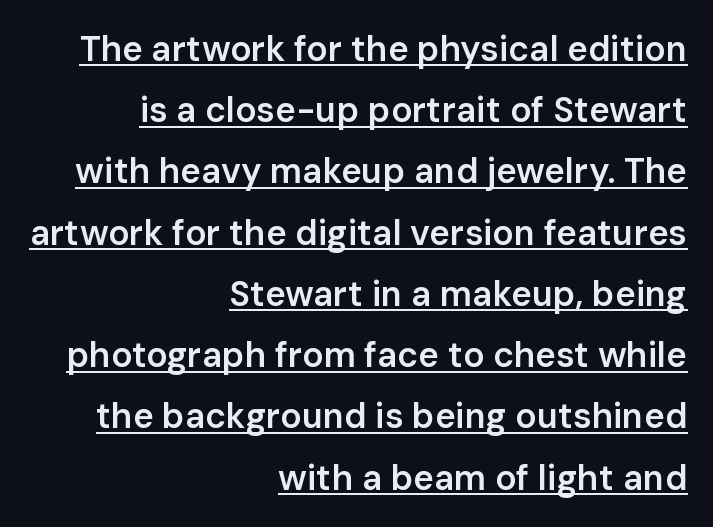
{"serif": "no", "italic": "no", "bold": "semi", "weight": "semibold", "width": "normal", "stroke_contrast": "low", "x_height": "medium", "monospaced": "no", "underline": "yes", "align": "right", "line_spacing_ratio": 1.75, "letter_spacing": "normal", "letter_spacing_em": 0.0, "glyph_px": 35}
